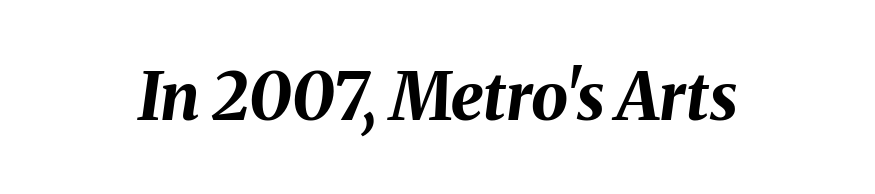
Q: Is the text bold? A: Yes.
Q: Is the text italic (slanted)? A: Yes, it leans right by about 8 degrees.
Q: Is the text underlined? A: No.
Q: Is the spacing between letters normal or unusually wide? A: Normal.
Q: Width (condensed, normal, or wide)? A: Normal.
Q: Stroke contrast? A: Medium.
Q: x-height? A: Medium.
Q: Monospaced? A: No.
